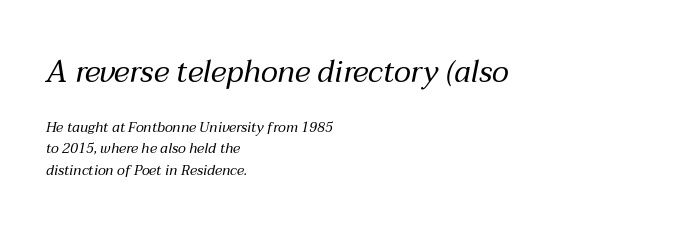
Line starts are locked; line ends wander. Think of a printed novel: that variable character pitch is what you see here. Designer's note — italics engaged. Look at the glyph heights: the upper group is clearly the bigger setting. No heavy texture on the line: the type isn't bold. Just letters on the line, the space beneath them empty.
